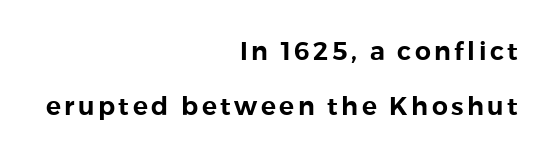
The image shows 25 px text type, upright; set right-aligned, loose line spacing (2.21x), not underlined.
